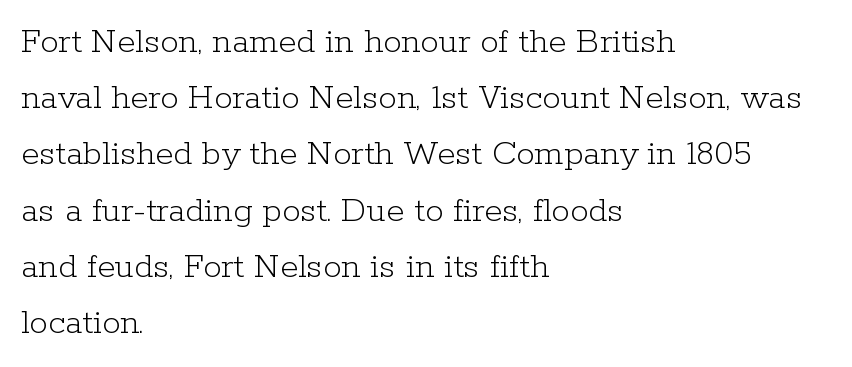
Letters rest on an invisible, unmarked baseline. Horizontally, the lines are justified to the leading edge only. This is not heavy type; no bold has been used. The letters stand straight up with perfectly vertical stems. The designer left line spacing at the default. Note: serifs present on the glyphs.
